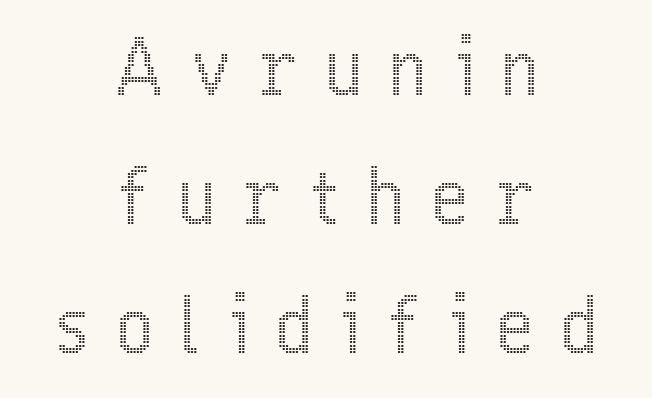
Q: Is the text italic (slanted)? A: No, it is upright.
Q: Is the text underlined? A: No.
Q: How is the paragraph aligned? A: Centered.
Q: Is the spacing between letters normal or unusually wide? A: Unusually wide.
Q: Is the spacing between lines tight, normal or loose? A: Normal.
Q: Width (condensed, normal, or wide)? A: Condensed.
Q: x-height? A: Medium.
Q: Monospaced? A: No.
